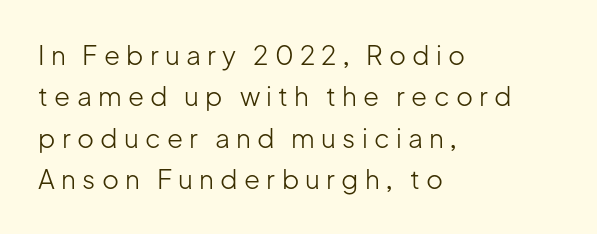
The image shows 26 px text type, upright; set left-aligned, normal line spacing (1.59x), unusually wide letter spacing (+0.24 em), not underlined.
